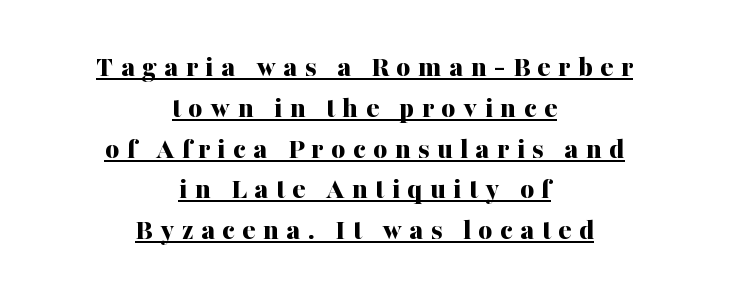
Is there an underline? Yes — a line sits under the letters. Italic: no, the glyphs are upright roman. You could not count columns in this text — the font is proportionally spaced. Caption: expanded tracking, letters set apart. To sum up the face: it has serifs. Heft: maximum for text — a bold.
